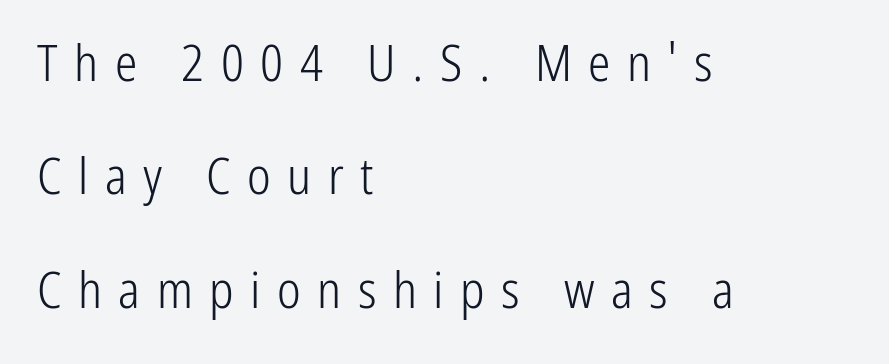
The image shows 50 px light, condensed sans-serif type, upright; set left-aligned, loose line spacing (2.27x), unusually wide letter spacing (+0.33 em), not underlined; low stroke contrast and a medium x-height.
